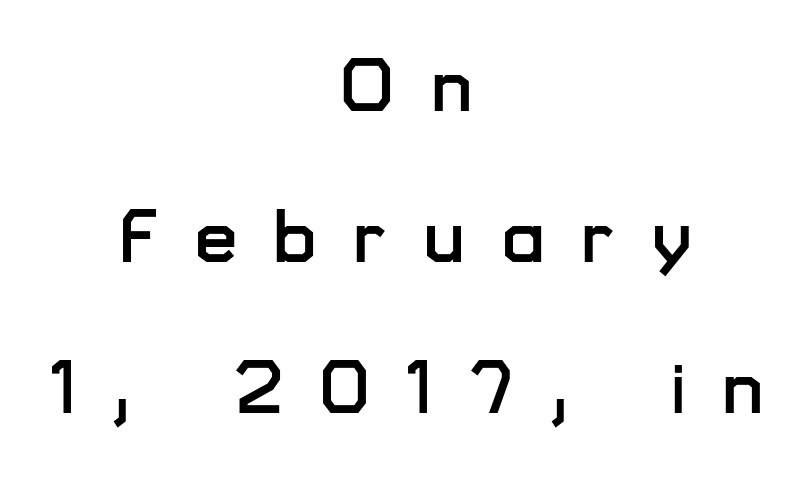
{"serif": "no", "italic": "no", "width": "normal", "stroke_contrast": "low", "x_height": "medium", "monospaced": "no", "underline": "no", "align": "center", "line_spacing": "loose", "line_spacing_ratio": 1.99, "letter_spacing": "wide", "letter_spacing_em": 0.48, "glyph_px": 76}
